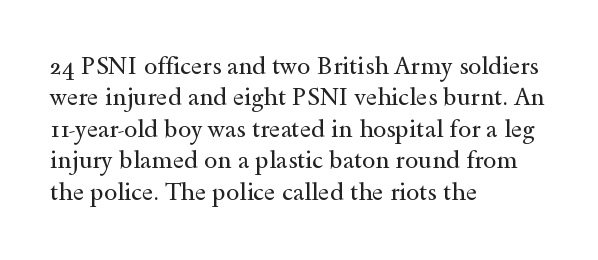
What stands out about the letter spacing? Nothing — it is the standard amount. Unmarked baselines from the first word to the last. The rendering anchors every line to the left-hand side. Regarding leading, the lines here are spaced in the standard way. Compared with a typical body face, this is equally light or lighter still. In terms of posture, this sample is upright.
